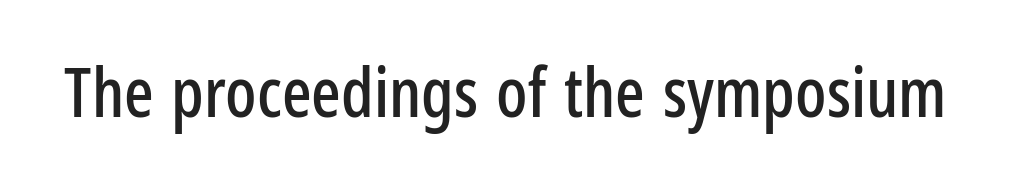
This rendering leaves character spacing at its baseline value. Decoration check: the copy has no underline. The rendering uses natural spacing where letterforms have individual widths. This is the regular roman posture of the typeface.
